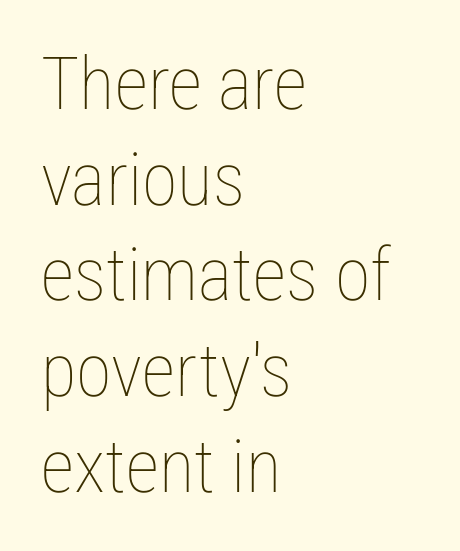
The image shows 73 px thin, condensed type, upright; set left-aligned, normal line spacing (1.31x), normal letter spacing, not underlined; low stroke contrast and a medium x-height.
